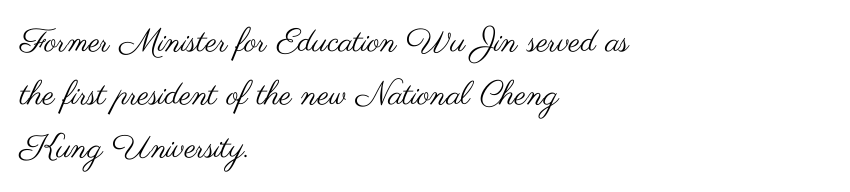
{"serif": "no", "bold": "no", "weight": "regular", "width": "wide", "stroke_contrast": "medium", "x_height": "small", "monospaced": "no", "underline": "no", "align": "left", "line_spacing": "normal", "line_spacing_ratio": 1.6, "letter_spacing": "normal", "letter_spacing_em": 0.0, "glyph_px": 33}
